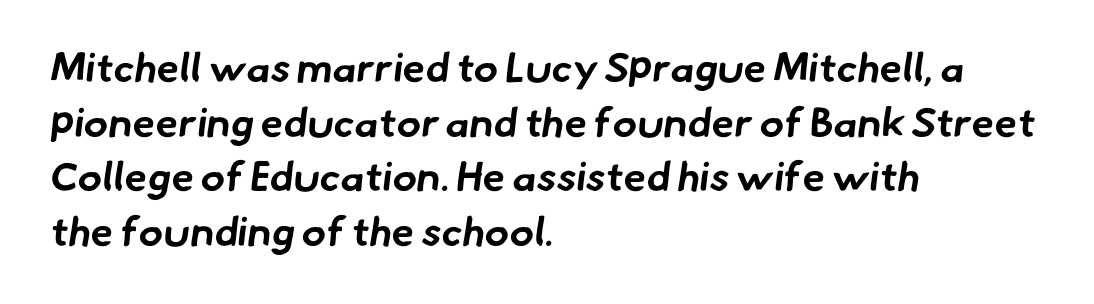
{"serif": "no", "bold": "yes", "weight": "bold", "width": "normal", "stroke_contrast": "low", "x_height": "small", "monospaced": "no", "underline": "no", "align": "left", "line_spacing": "normal", "line_spacing_ratio": 1.33, "letter_spacing": "normal", "letter_spacing_em": 0.0, "glyph_px": 41}
